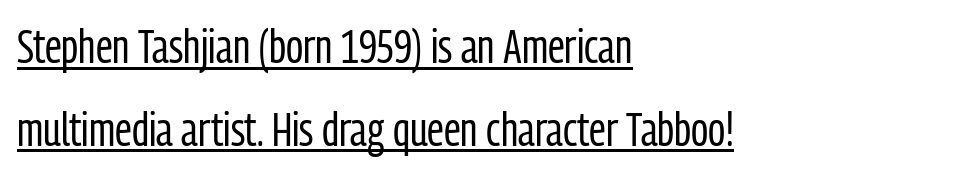
Q: Is the text bold? A: No.
Q: Is the text italic (slanted)? A: No, it is upright.
Q: Is the typeface a serif or a sans-serif typeface? A: Sans-serif.
Q: Is the text underlined? A: Yes.
Q: How is the paragraph aligned? A: Left-aligned.
Q: Is the spacing between letters normal or unusually wide? A: Normal.
Q: Width (condensed, normal, or wide)? A: Condensed.
Q: Stroke contrast? A: Low.
Q: x-height? A: Medium.
Q: Monospaced? A: No.
